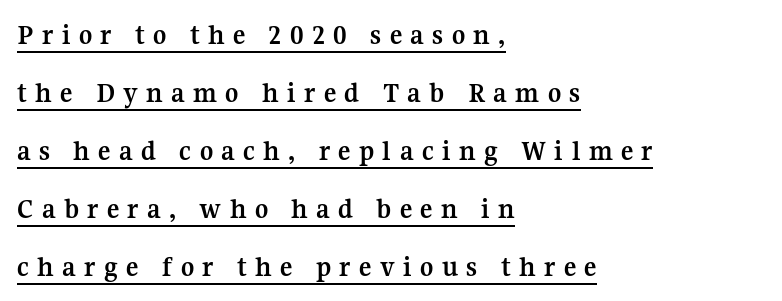
{"serif": "yes", "italic": "no", "bold": "yes", "weight": "semibold", "width": "normal", "stroke_contrast": "medium", "x_height": "medium", "monospaced": "no", "underline": "yes", "align": "left", "line_spacing": "loose", "line_spacing_ratio": 2.0, "letter_spacing": "wide", "letter_spacing_em": 0.29, "glyph_px": 29}
